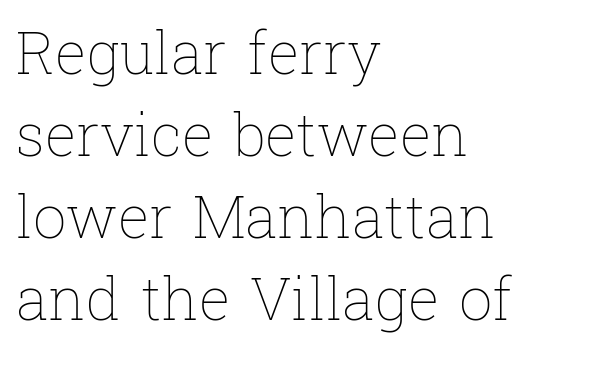
This sample is left-justified, so line endings fall wherever the words run out. The glyphs are unaccompanied by any horizontal stroke below them. Think of a printed novel: that variable character pitch is what you see here. Italic? Not at all — the glyphs are vertical. Compared with a typical body face, this is equally light or lighter still.
